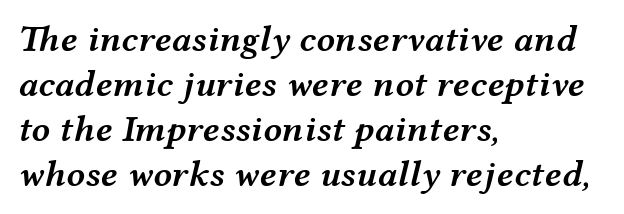
The image shows 37 px semibold, wide type, italic (leaning right); set left-aligned, line spacing 1.22x, normal letter spacing, not underlined; medium stroke contrast and a medium x-height.
